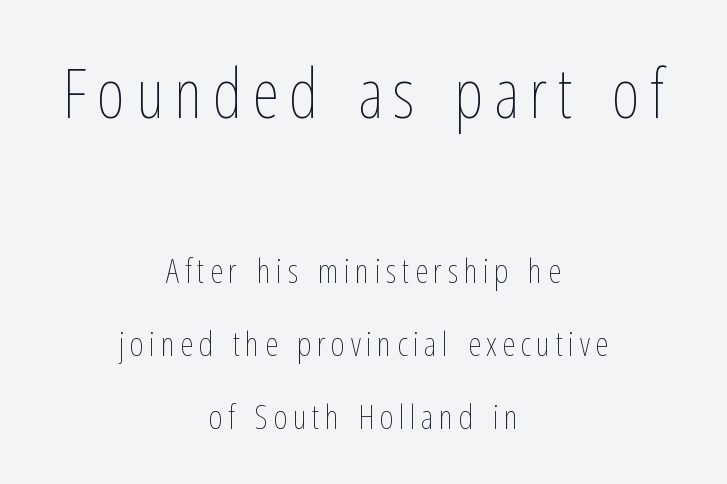
{"italic": "no", "bold": "no", "weight": "thin", "width": "condensed", "stroke_contrast": "low", "x_height": "medium", "monospaced": "no", "underline": "no", "align": "center", "line_spacing": "loose", "line_spacing_ratio": 2.15, "larger_block": "first", "size_ratio": 2.0, "glyph_px": 68}
